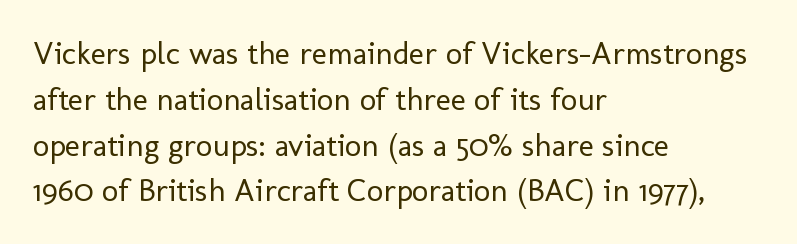
Q: Is the text bold? A: No.
Q: Is the text italic (slanted)? A: No, it is upright.
Q: Is the typeface a serif or a sans-serif typeface? A: Sans-serif.
Q: Is the text underlined? A: No.
Q: How is the paragraph aligned? A: Left-aligned.
Q: Is the spacing between letters normal or unusually wide? A: Normal.
Q: Is the spacing between lines tight, normal or loose? A: Normal.
Q: Width (condensed, normal, or wide)? A: Normal.
Q: Stroke contrast? A: Low.
Q: x-height? A: Medium.
Q: Monospaced? A: No.
